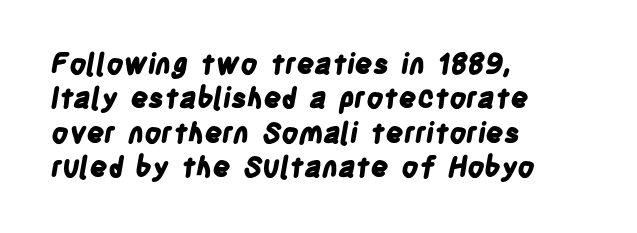
Typeset ragged right — the left edge is the straight one. This sample uses plain, unmodified letter spacing. In terms of weight, the rendering is a true, heavy bold. Regarding serifs, this sample does without them.
